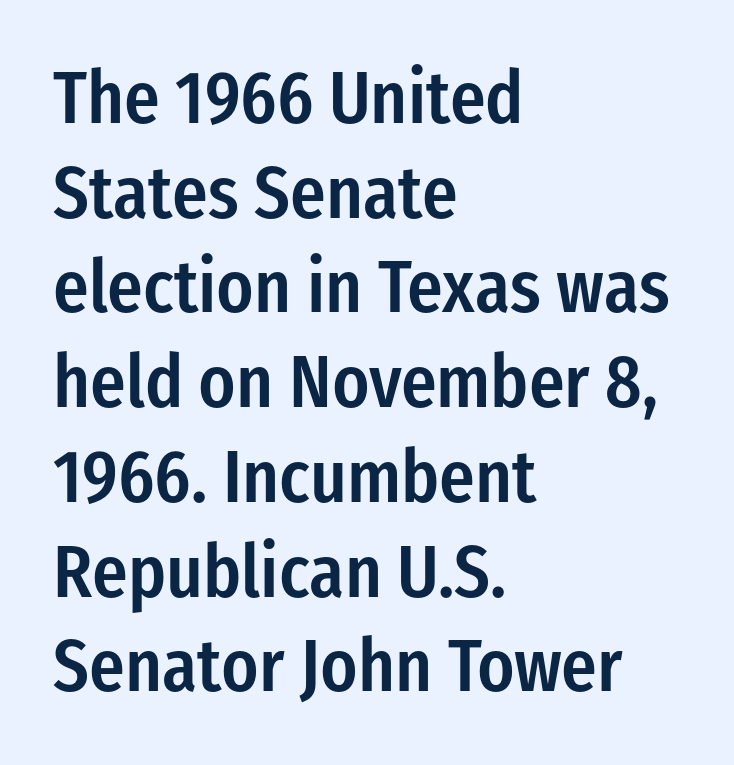
Firm but not heavy-handed strokes: this text is semibold. Honestly, the row spacing looks completely unremarkable. A classic flush-left, rag-right setting is used for this passage. How are the letters spaced? Ordinarily, with no added tracking. You can tell from the bare stems that sans-serif type was used.
